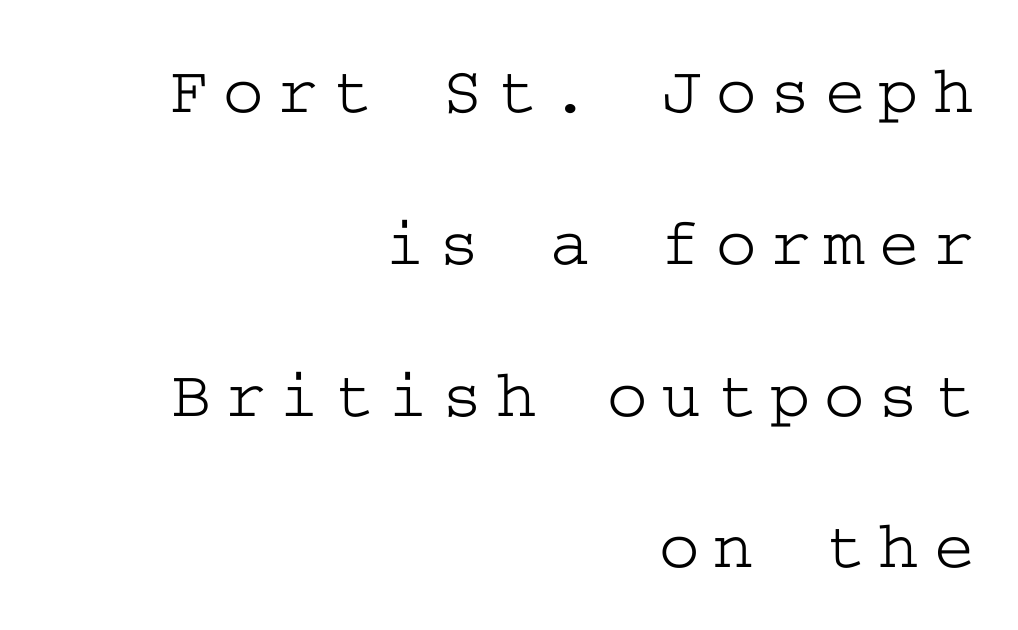
Beneath every word, the page is bare. The letterforms stand isolated, each surrounded by extra space. The rendering anchors every line to the right-hand side. Does the leading feel generous? Absolutely, it's lavish.
